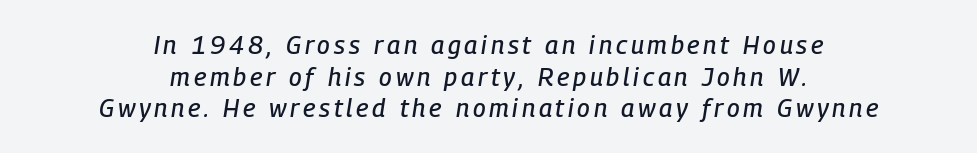
The image shows 25 px text type, italic (leaning right); set centered, normal line spacing (1.27x), not underlined.
